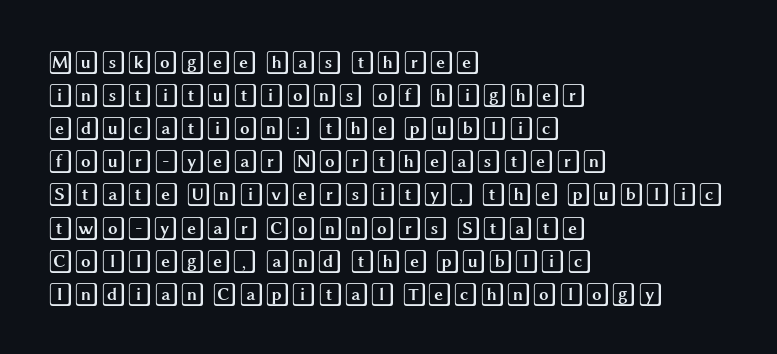
The lines are quadded left. Does extra space separate the letters? No, they use regular spacing. Tall strokes in this sample are plumb rather than angled. Notice how descenders clear the ascenders below comfortably — that's standard leading. This rendering features lettering with no underline.
